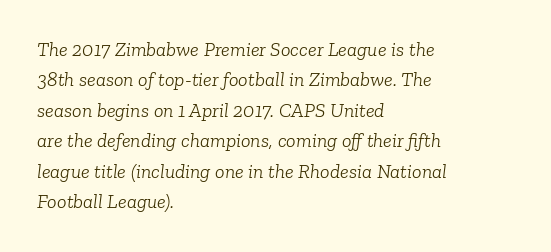
The image shows 20 px text type, italic (leaning right); set left-aligned, normal line spacing (1.52x), normal letter spacing, not underlined.
